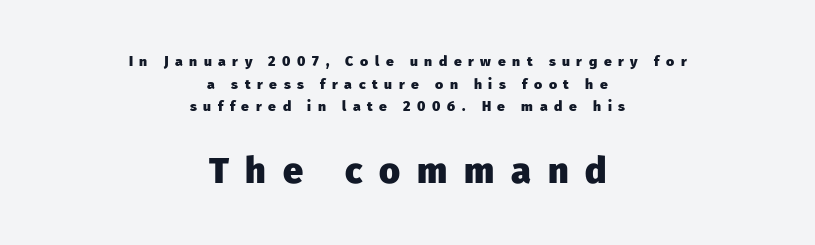
The image shows 36 px heavy sans-serif type, upright; set centered, normal line spacing (1.62x), unusually wide letter spacing (+0.47 em), not underlined; the second (bottom) block is 2.57x larger; low stroke contrast and a medium x-height.
